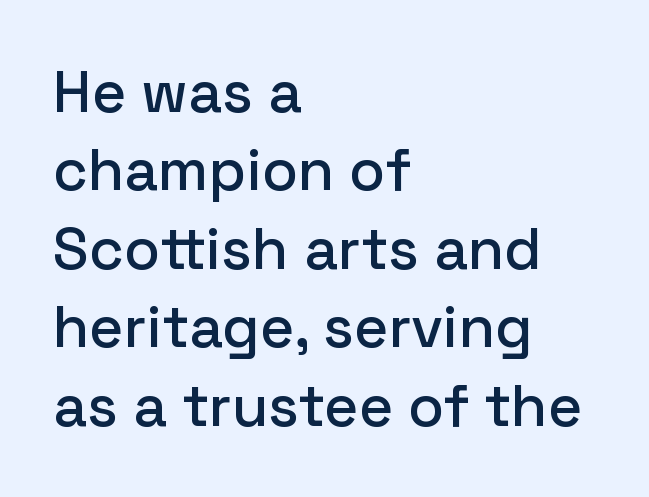
Character widths vary here, with narrow letters taking less room than wide ones. The designer went with a sans here, leaving each stem footless. Lines of text with bare space underneath. A classic flush-left, rag-right setting is used for this passage. Horizontal bands of white between lines are of average thickness. What stands out about the letter spacing? Nothing — it is the standard amount.
